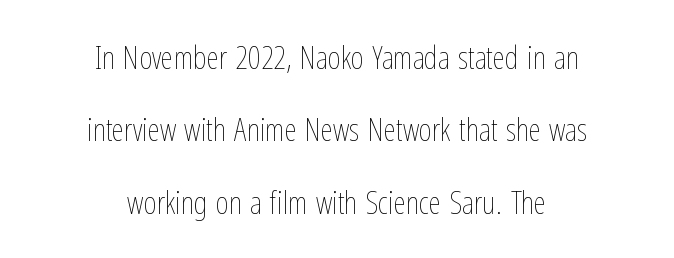
The image shows 32 px thin, condensed type, upright; set centered, loose line spacing (2.26x), normal letter spacing, not underlined; low stroke contrast and a medium x-height.
